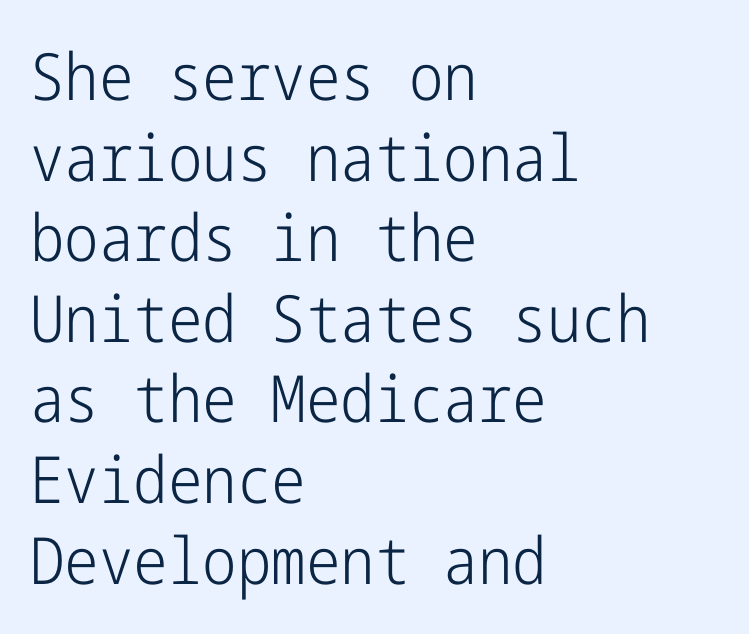
Q: Is the text bold? A: No.
Q: Is the text italic (slanted)? A: No, it is upright.
Q: Is the typeface a serif or a sans-serif typeface? A: Sans-serif.
Q: Is the text underlined? A: No.
Q: How is the paragraph aligned? A: Left-aligned.
Q: Is the spacing between letters normal or unusually wide? A: Normal.
Q: Width (condensed, normal, or wide)? A: Condensed.
Q: Stroke contrast? A: Low.
Q: x-height? A: Medium.
